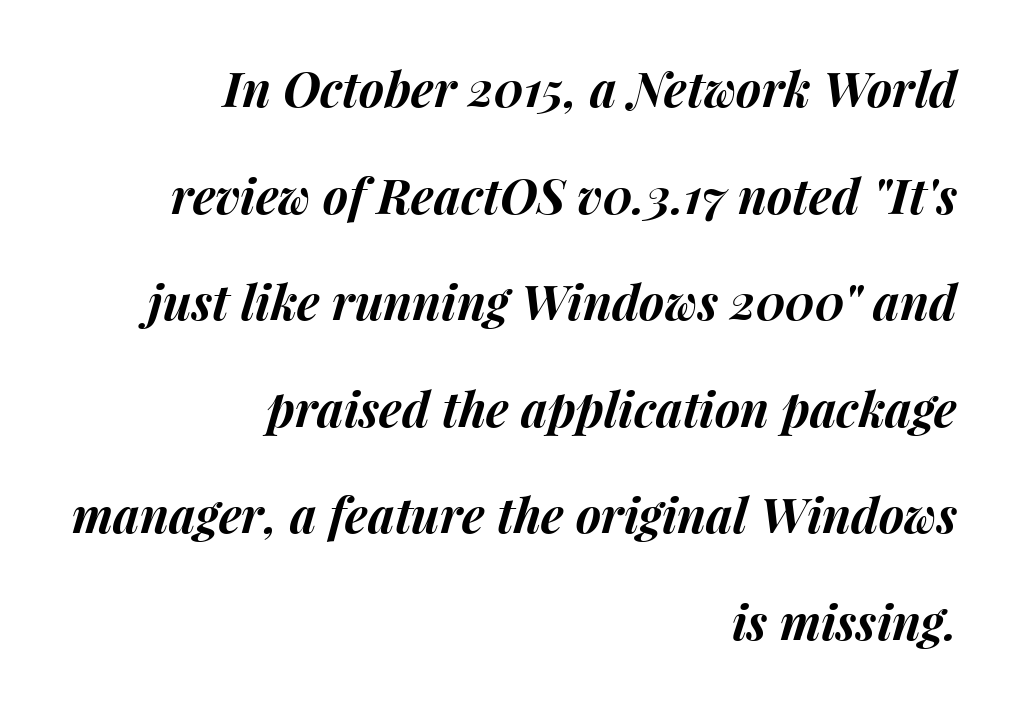
The image shows 48 px bold type, italic (leaning right); set right-aligned, loose line spacing (2.22x), normal letter spacing, not underlined; medium stroke contrast and a medium x-height.
